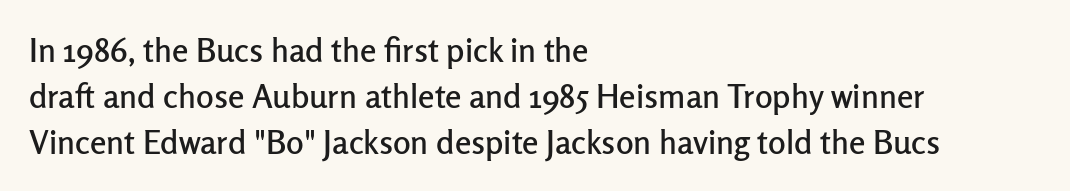
Leftover space on each line is placed entirely after the last word. No word sits above an underline. Regular leading. Inter-character spacing is left at the font's built-in metrics. Think of a printed novel: that variable character pitch is what you see here.
